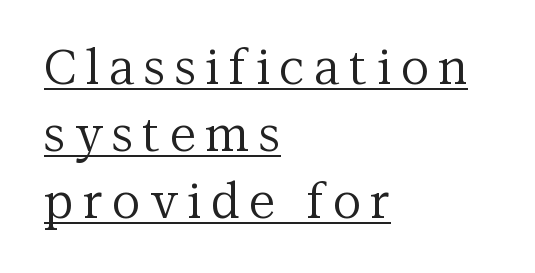
The image shows 49 px regular-weight serif type, upright; set left-aligned, normal line spacing (1.37x), underlined; medium stroke contrast and a medium x-height.
